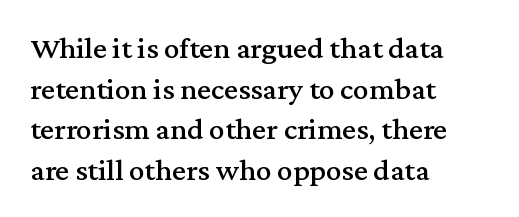
Q: Is the text italic (slanted)? A: No, it is upright.
Q: Is the typeface a serif or a sans-serif typeface? A: Serif.
Q: Is the text underlined? A: No.
Q: How is the paragraph aligned? A: Left-aligned.
Q: Is the spacing between letters normal or unusually wide? A: Normal.
Q: Is the spacing between lines tight, normal or loose? A: Normal.
Q: Width (condensed, normal, or wide)? A: Normal.
Q: Stroke contrast? A: Medium.
Q: x-height? A: Medium.
Q: Monospaced? A: No.
